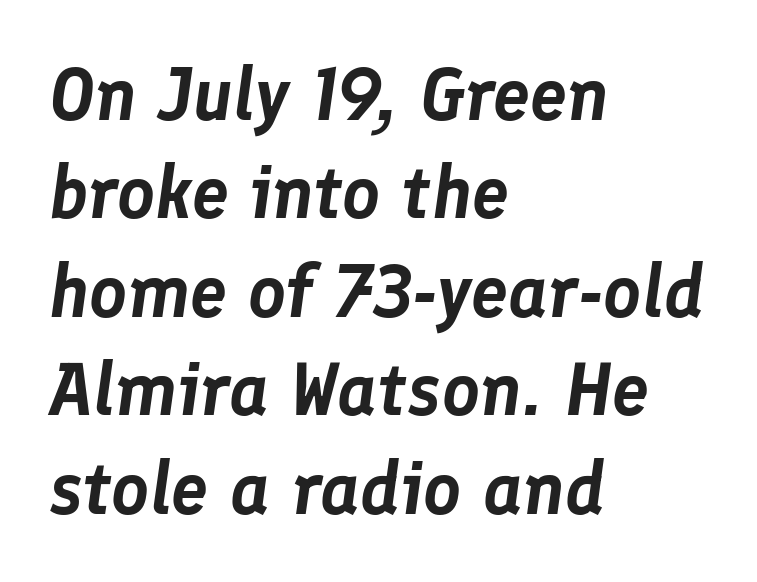
{"italic": "yes", "lean": "right", "slant_degrees": 8, "width": "normal", "stroke_contrast": "low", "x_height": "medium", "monospaced": "no", "underline": "no", "align": "left", "line_spacing": "normal", "line_spacing_ratio": 1.33, "letter_spacing": "normal", "letter_spacing_em": 0.0, "glyph_px": 74}
